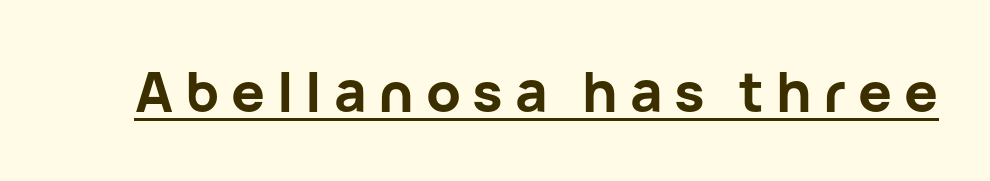
{"serif": "no", "italic": "no", "bold": "yes", "weight": "bold", "width": "normal", "stroke_contrast": "low", "x_height": "medium", "monospaced": "no", "underline": "yes", "letter_spacing": "wide", "letter_spacing_em": 0.21, "glyph_px": 56}
